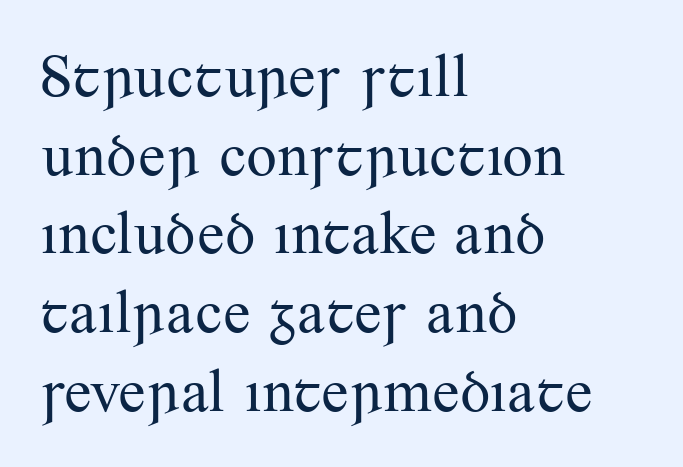
This reads as an unemphasized weight, regular at the heaviest. Vertical spacing — default. Quick note: underline off. When letters stand straight like this, we call the style roman or upright. Classification — serif. Each line starts at the same left margin while the right side varies.
